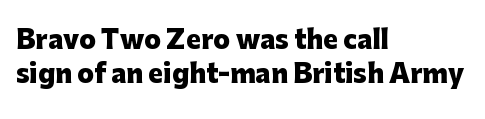
Just letters on the line, the space beneath them empty. No italicization has been applied; the sample stays upright. The rows are spaced the way most documents space them. The glyphs have the mass of a bold cut. Look at the tracking — it's just the regular setting, nothing added. Each line starts at the same left margin while the right side varies.
